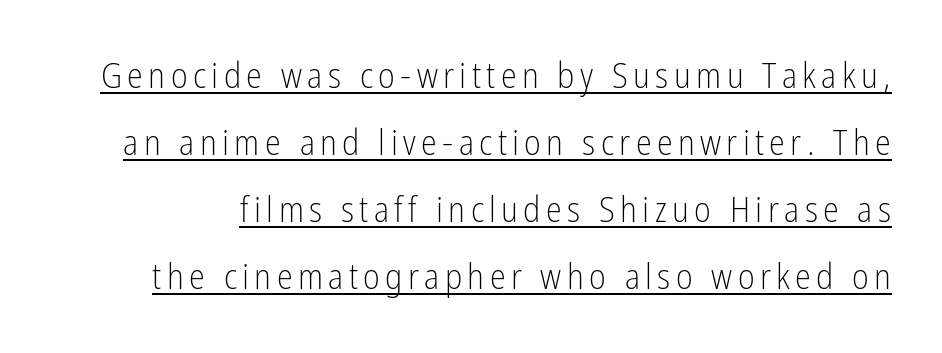
{"serif": "no", "italic": "no", "bold": "no", "weight": "light", "width": "condensed", "stroke_contrast": "low", "x_height": "medium", "monospaced": "no", "underline": "yes", "line_spacing_ratio": 1.86, "glyph_px": 36}
